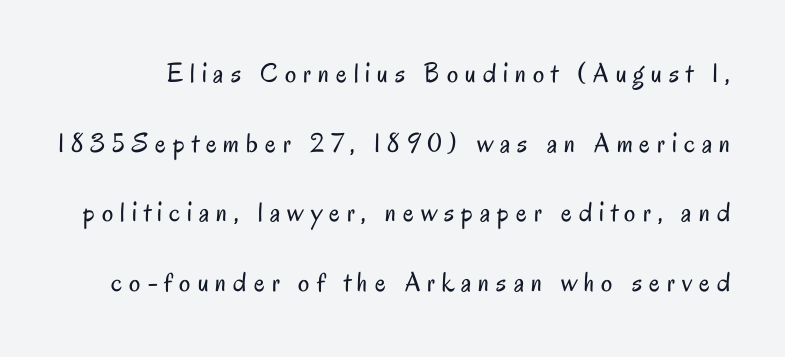
How are the letters spaced? Widely, with obvious added tracking. These lines stand farther apart than default settings would place them. No letter is thick-stroked: the sample isn't bold. Honestly, there is no underline to notice here at all. A sans-serif font was chosen for this passage. Each letter keeps its own natural width here, so spacing adapts to shape.
